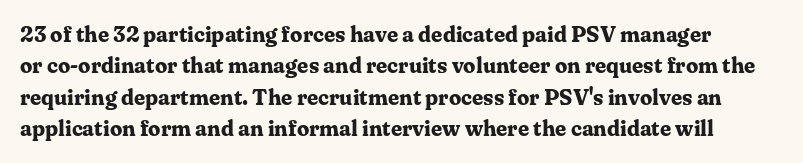
Q: Is the text bold? A: Yes.
Q: Is the text italic (slanted)? A: No, it is upright.
Q: Is the text underlined? A: No.
Q: Is the spacing between letters normal or unusually wide? A: Normal.
Q: Is the spacing between lines tight, normal or loose? A: Normal.
